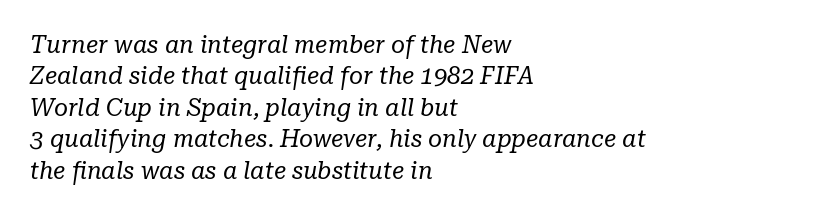
Is there much room between lines? A standard amount, neither cramped nor airy. Stem width sits at or under what a default text font uses. Line beginnings align vertically; line endings do not. An italicized treatment has been applied to the whole sample. Here the glyphs are tracked normally, forming tight word shapes.
